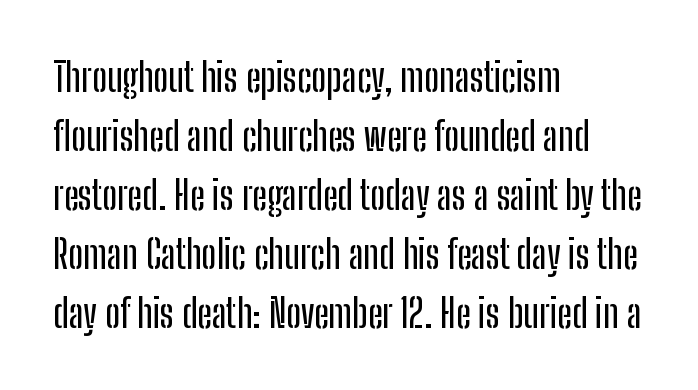
Does the type have serifs? No, each stem ends abruptly. Here the designer chose a conventional face with non-uniform glyph widths. Every stem runs plumb, perpendicular to the baseline. Casual observation: everything's shoved over to the left. These lines sit exactly where default settings would place them. Glyph-to-glyph distance matches everyday printed text.
